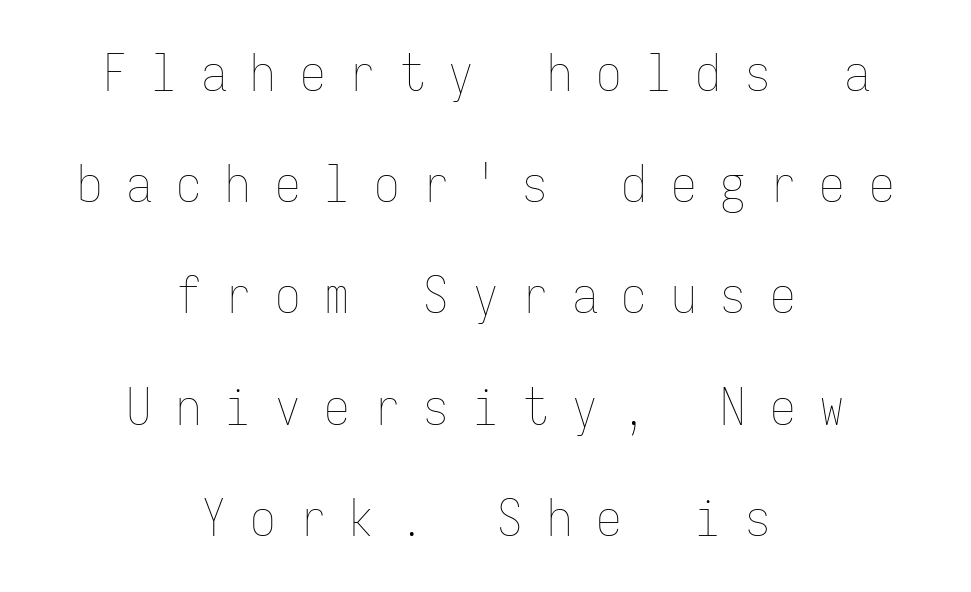
Q: Is the text bold? A: No.
Q: Is the text italic (slanted)? A: No, it is upright.
Q: Is the text underlined? A: No.
Q: How is the paragraph aligned? A: Centered.
Q: Is the spacing between letters normal or unusually wide? A: Unusually wide.
Q: Is the spacing between lines tight, normal or loose? A: Loose.
Q: Width (condensed, normal, or wide)? A: Condensed.
Q: Stroke contrast? A: Low.
Q: x-height? A: Medium.
Q: Monospaced? A: Yes.
